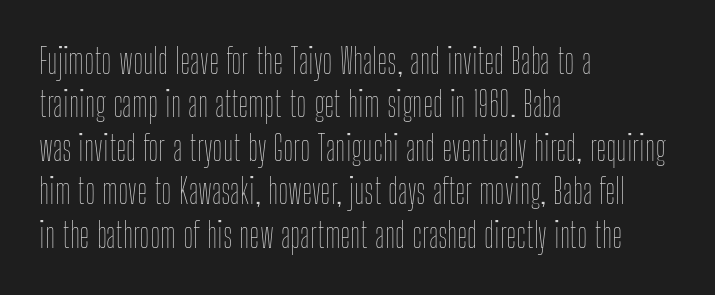
Q: Is the text bold? A: No.
Q: Is the text italic (slanted)? A: No, it is upright.
Q: Is the text underlined? A: No.
Q: How is the paragraph aligned? A: Left-aligned.
Q: Is the spacing between letters normal or unusually wide? A: Normal.
Q: Width (condensed, normal, or wide)? A: Condensed.
Q: Stroke contrast? A: Low.
Q: x-height? A: Medium.
Q: Monospaced? A: No.
